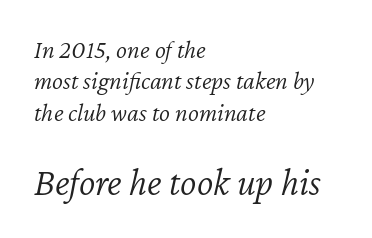
Caption: standard tracking, unaltered. This rendering features lettering with no underline. Caption: upper text group reduced, lower text group enlarged. This sample has the flowing, uneven cadence of proportional lettering. Unbolded letterforms with no extra heft.
